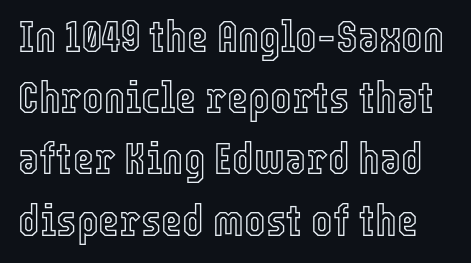
Q: Is the text italic (slanted)? A: No, it is upright.
Q: Is the text underlined? A: No.
Q: Is the spacing between letters normal or unusually wide? A: Normal.
Q: Is the spacing between lines tight, normal or loose? A: Normal.
Q: Width (condensed, normal, or wide)? A: Condensed.
Q: x-height? A: Medium.
Q: Monospaced? A: No.
